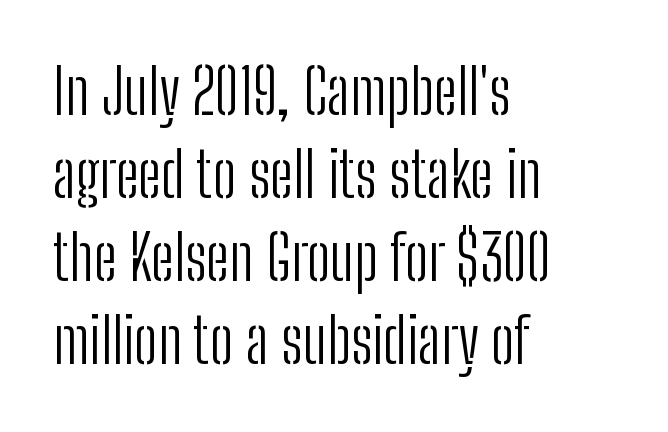
Beneath every word, the page is bare. You could not count columns in this text — the font is proportionally spaced. Line starts are locked; line ends wander. The gaps between neighbouring characters are ordinary and unremarkable. Does the type have serifs? No, each stem ends abruptly.
